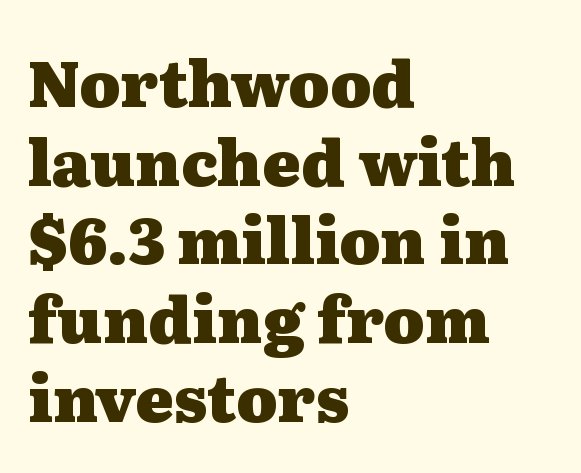
The image shows 63 px heavy, wide serif type, upright; set left-aligned, normal line spacing (1.25x), normal letter spacing, not underlined; medium stroke contrast and a medium x-height.
